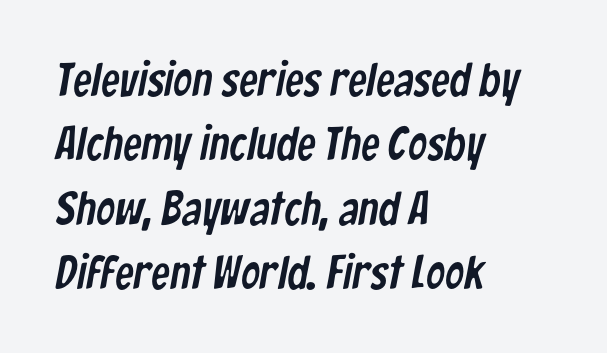
The image shows 47 px condensed sans-serif type; set left-aligned, normal line spacing (1.37x), normal letter spacing, not underlined; low stroke contrast and a medium x-height.
